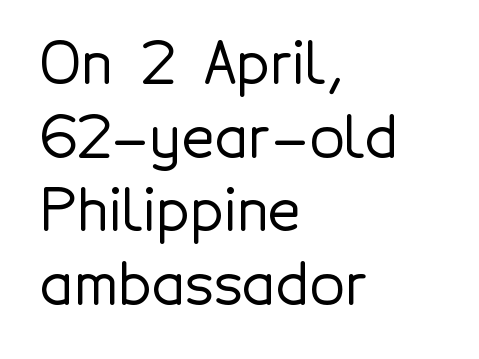
The image shows 57 px sans-serif type, upright; set left-aligned, normal line spacing (1.29x), normal letter spacing, not underlined; a medium x-height.
